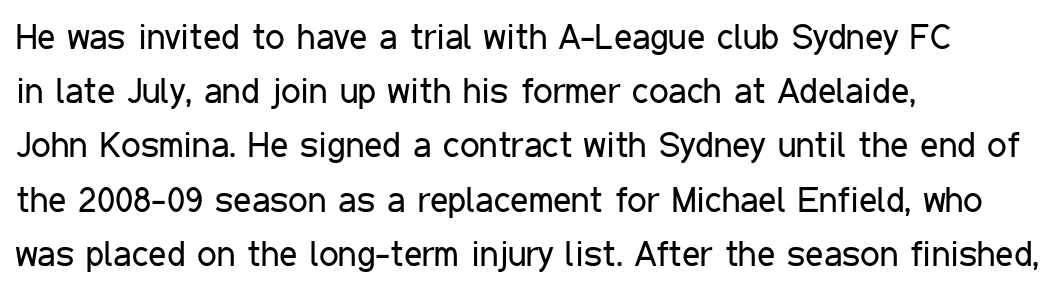
Each word holds together tightly as a unit, with standard inter-letter gaps. The lines sit at an ordinary, default distance from one another. The typography opts for an upright posture over an oblique one. Ink coverage per letter is moderate at most.
